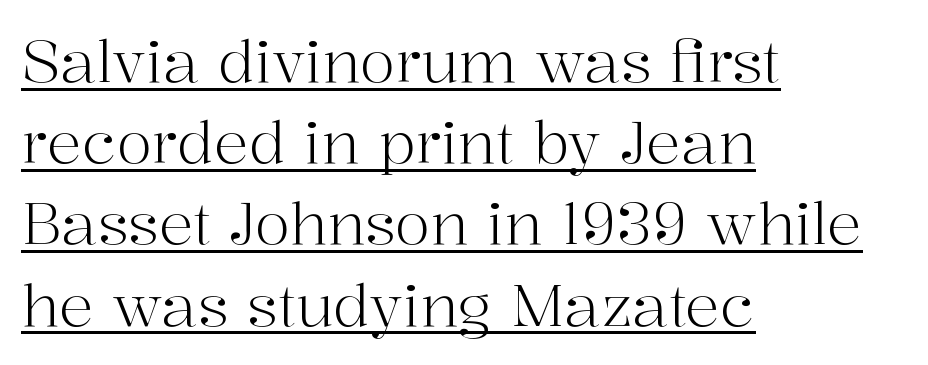
The image shows 58 px light serif type, upright; set left-aligned, normal line spacing (1.4x), normal letter spacing, underlined; high stroke contrast and a medium x-height.
